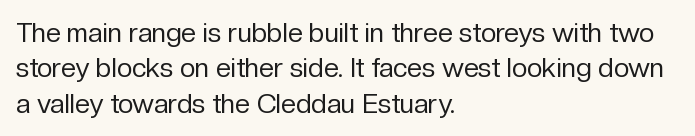
Line beginnings align vertically; line endings do not. The typography opts for an upright posture over an oblique one. Baseline-to-baseline distance is the conventional proportion of letter height. The characters are drawn with everyday or finer stroke widths. Here the glyphs are tracked normally, forming tight word shapes.
